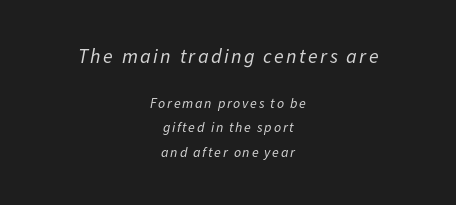
Q: Is the text bold? A: No.
Q: Is the text italic (slanted)? A: Yes, it leans right by about 11 degrees.
Q: Is the text underlined? A: No.
Q: How is the paragraph aligned? A: Centered.
Q: Which block of text is set in a larger size, the first (top) or the second (bottom)? A: The first (top) one.
